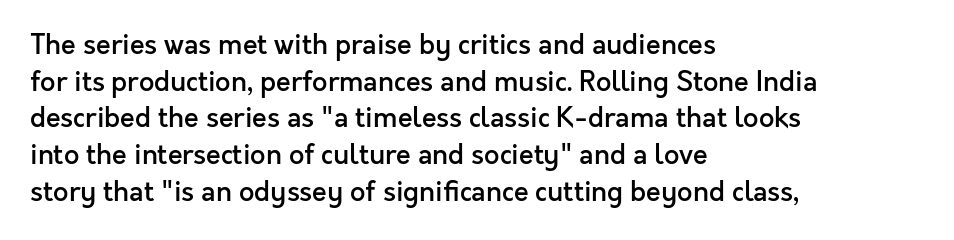
Successive baselines arrive at the customary interval. Nothing unusual about the tracking: characters are spaced as the font intends. Clear beneath every line of the passage. The lettering stays uniformly vertical, giving the passage a roman look. A somewhat darkened texture: the type is semibold rather than bold. Left-aligned paragraph, ragged on the right.
